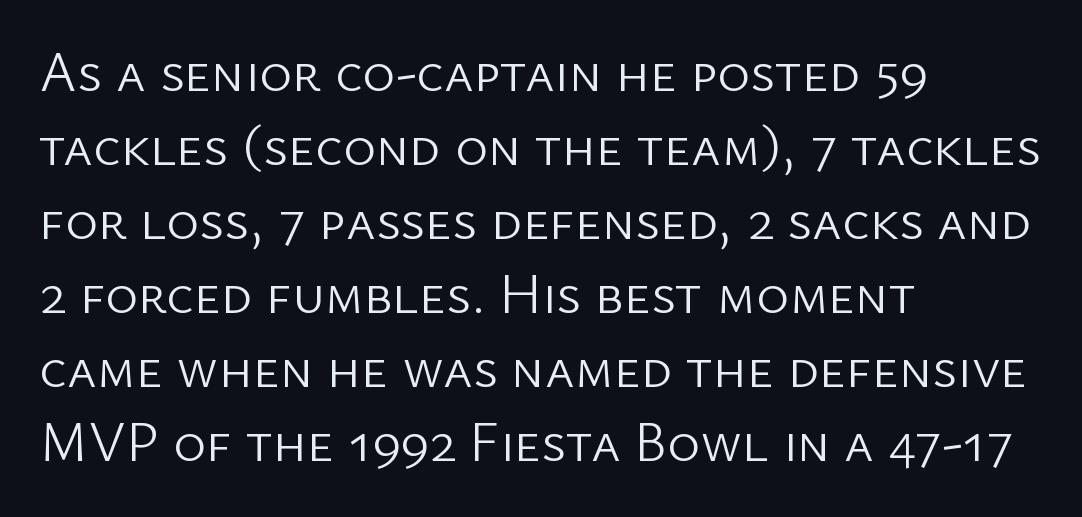
{"serif": "no", "italic": "no", "bold": "no", "weight": "light", "width": "normal", "stroke_contrast": "low", "x_height": "medium", "monospaced": "no", "underline": "no", "align": "left", "line_spacing": "normal", "line_spacing_ratio": 1.32, "letter_spacing": "normal", "letter_spacing_em": 0.0, "glyph_px": 56}
